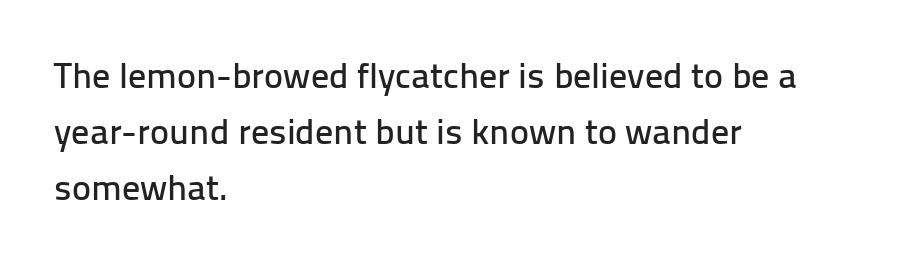
Q: Is the text italic (slanted)? A: No, it is upright.
Q: Is the typeface a serif or a sans-serif typeface? A: Sans-serif.
Q: Is the text underlined? A: No.
Q: How is the paragraph aligned? A: Left-aligned.
Q: Is the spacing between letters normal or unusually wide? A: Normal.
Q: Is the spacing between lines tight, normal or loose? A: Normal.
Q: Width (condensed, normal, or wide)? A: Normal.
Q: Stroke contrast? A: Low.
Q: x-height? A: Medium.
Q: Monospaced? A: No.
